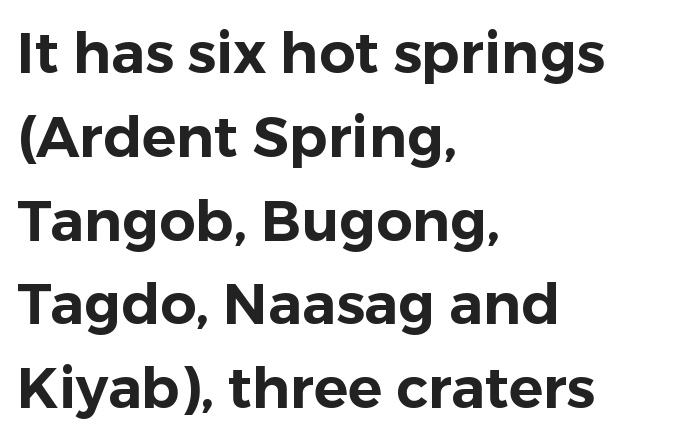
Is the letter spacing exaggerated? No — it looks like the ordinary default. Ordinary non-slanted type is in use. Is this a fixed-width face? No — the glyphs have proportional, varying widths. Line beginnings align vertically; line endings do not. I'd call this a sans setting — the letters go barefoot. Line spacing here is normal.
